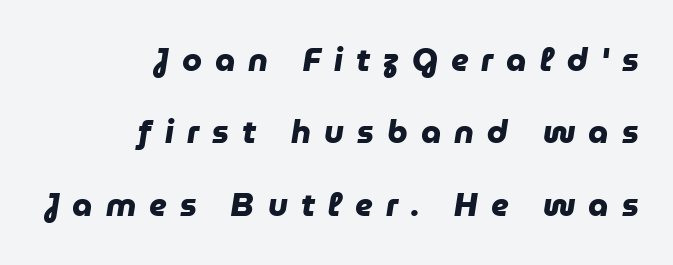
{"serif": "no", "bold": "yes", "weight": "heavy", "width": "normal", "stroke_contrast": "low", "x_height": "medium", "monospaced": "no", "underline": "no", "align": "right", "line_spacing": "loose", "line_spacing_ratio": 2.26, "letter_spacing": "wide", "letter_spacing_em": 0.41, "glyph_px": 32}
